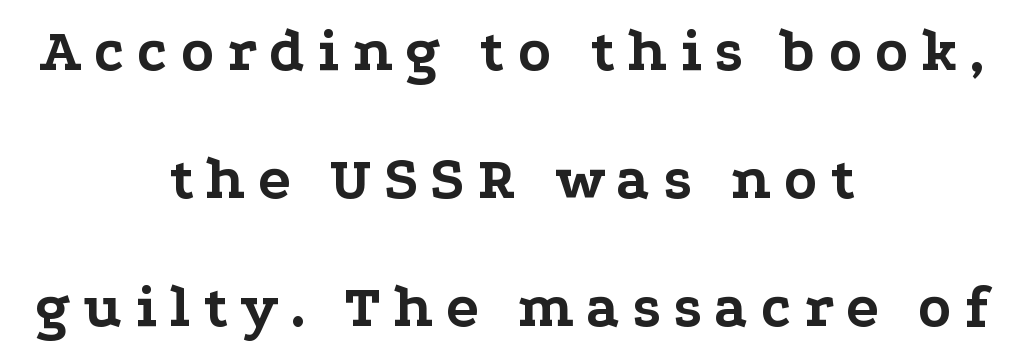
Posture: straight, roman, zero tilt. Is the block centered? Yes — each line is placed symmetrically about the middle. Each letter keeps its own natural width here, so spacing adapts to shape. You can tell from the footed stems that serif type was used. Spacing between characters has been opened up far beyond the box default.
